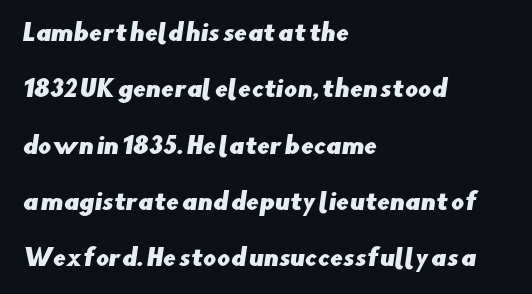
{"underline": "no", "align": "left", "line_spacing": "loose", "line_spacing_ratio": 2.45, "letter_spacing": "normal", "letter_spacing_em": 0.0, "glyph_px": 23}
